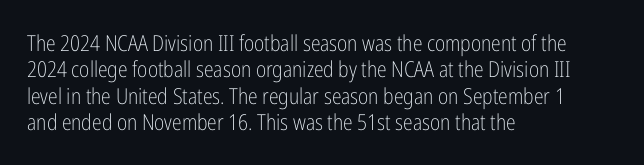
This sample uses an upright cut, with every glyph sitting square on the baseline. Underlining? Definitely not there. Heaviness? Minimal to ordinary, like unemphasized prose. Short note: letters normally spaced. Where is the straight margin? On the left.
